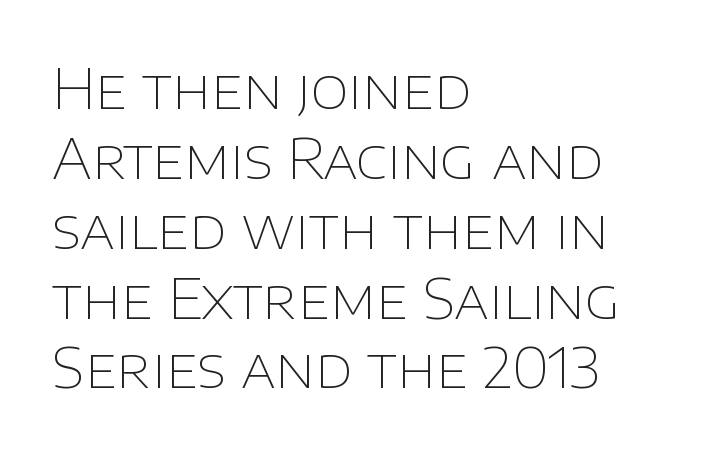
The image shows 55 px thin sans-serif type, upright; set left-aligned, normal line spacing (1.27x), normal letter spacing, not underlined; low stroke contrast and a large x-height.
